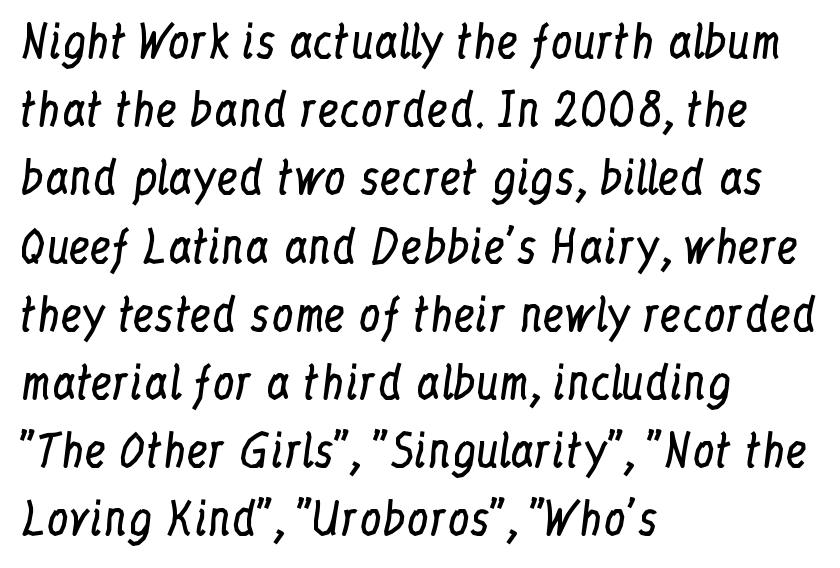
The image shows 44 px regular-weight, condensed serif type; set left-aligned, normal line spacing (1.55x), normal letter spacing, not underlined; low stroke contrast and a medium x-height.
